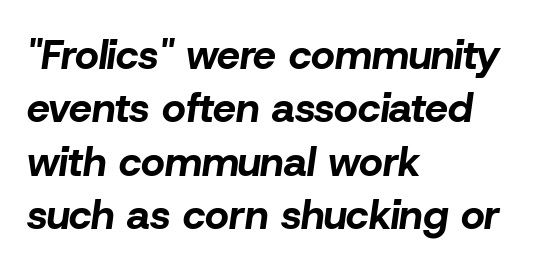
The image shows 41 px bold type, italic (leaning right); set left-aligned, normal line spacing (1.3x), normal letter spacing, not underlined; low stroke contrast and a medium x-height.
